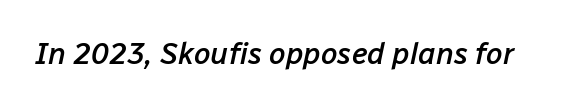
The image shows 30 px semibold type, italic (leaning right); set normal letter spacing, not underlined; low stroke contrast and a medium x-height.
